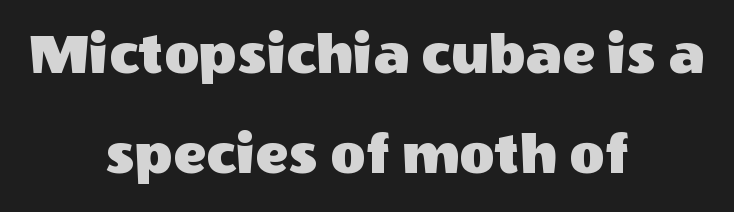
Upright lettering throughout. The gaps between neighbouring characters are ordinary and unremarkable. Leftover space on each line is divided equally before and after the words. This sample has the flowing, uneven cadence of proportional lettering.
